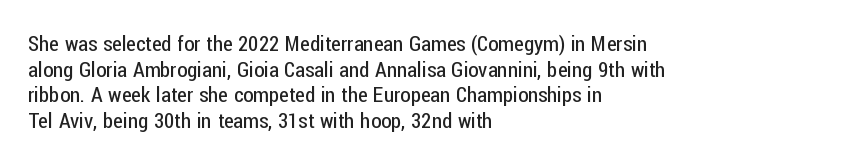
{"italic": "no", "bold": "no", "underline": "no", "align": "left", "line_spacing_ratio": 1.22, "letter_spacing": "normal", "letter_spacing_em": 0.0, "glyph_px": 21}
